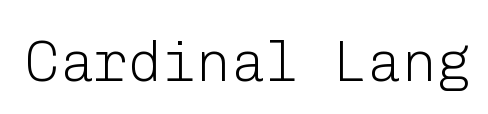
This reads as an unemphasized weight, regular at the heaviest. No feet cap the strokes, marking this as sans-serif type. Does extra space separate the letters? No, they use regular spacing. Quick note: not italic, upright. Letters rest on an invisible, unmarked baseline.
